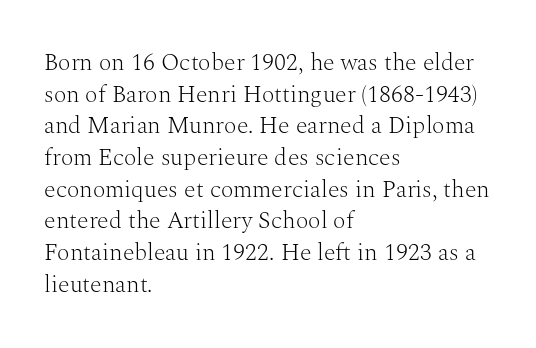
The image shows 24 px text type, upright; set left-aligned, normal line spacing (1.32x), normal letter spacing, not underlined.
